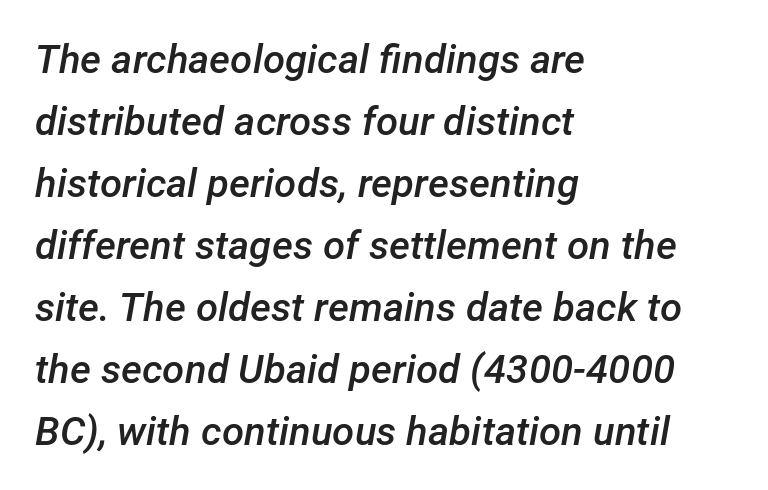
{"italic": "yes", "lean": "right", "slant_degrees": 12, "bold": "semi", "weight": "semibold", "width": "normal", "stroke_contrast": "low", "x_height": "medium", "monospaced": "no", "underline": "no", "align": "left", "line_spacing": "normal", "line_spacing_ratio": 1.55, "letter_spacing": "normal", "letter_spacing_em": 0.0, "glyph_px": 40}
